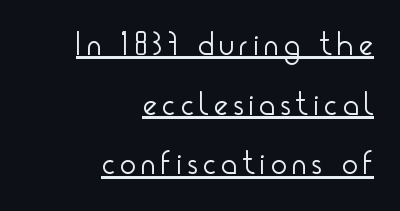
Does the lettering tilt? It doesn't — this is upright. No letter is thick-stroked: the sample isn't bold. Underlined type. No feet cap the strokes, marking this as sans-serif type. These lines are rendered in a variable-pitch font. All the whitespace from short lines collects on the left.
